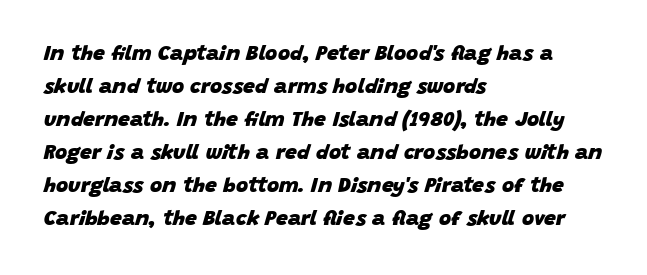
The image shows 21 px bold type, italic (leaning right); set left-aligned, normal line spacing (1.57x), normal letter spacing, not underlined.
